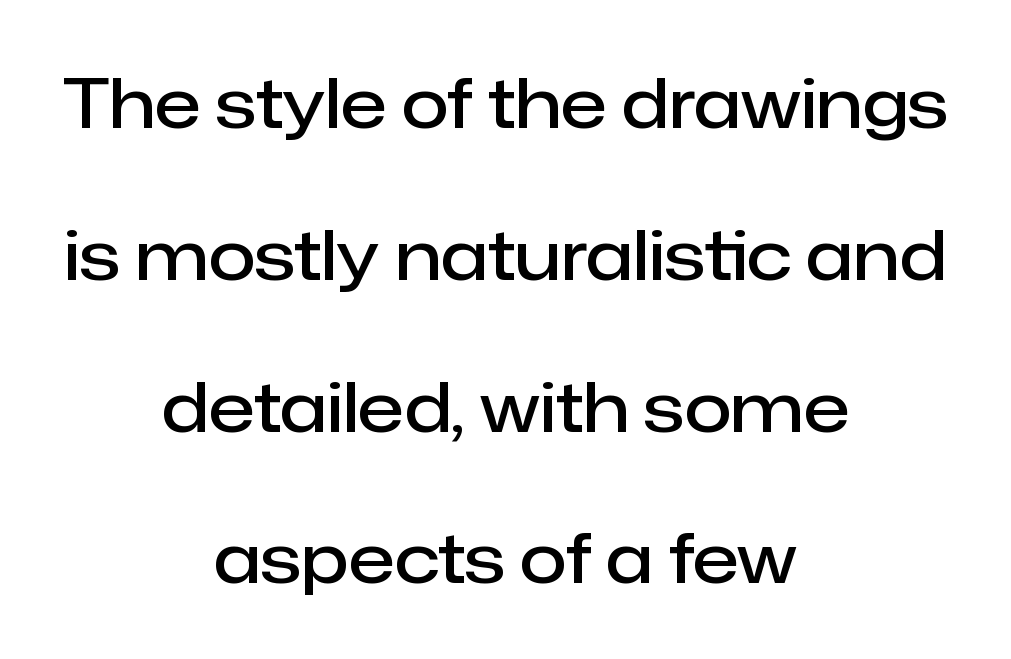
The baseline area is clear. A typesetter would call this leading open, well beyond the default. Ordinary non-slanted type is in use. The glyphs have the mass of a demibold cut, below bold.
